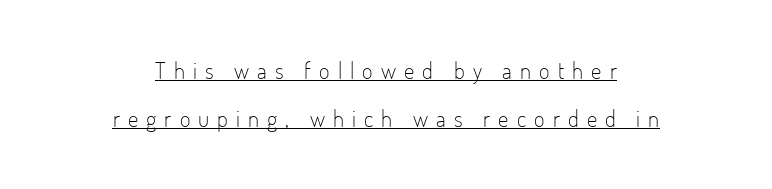
{"italic": "no", "bold": "no", "underline": "yes", "align": "center", "line_spacing": "loose", "line_spacing_ratio": 2.09, "letter_spacing": "wide", "letter_spacing_em": 0.35, "glyph_px": 23}
